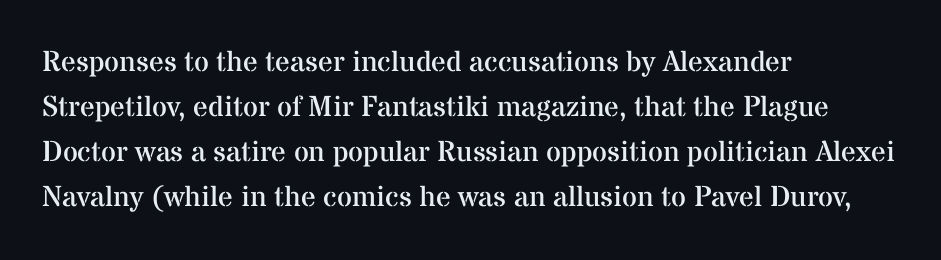
The image shows 29 px regular-weight serif type, upright; set left-aligned, normal line spacing (1.55x), normal letter spacing, not underlined; medium stroke contrast and a medium x-height.
